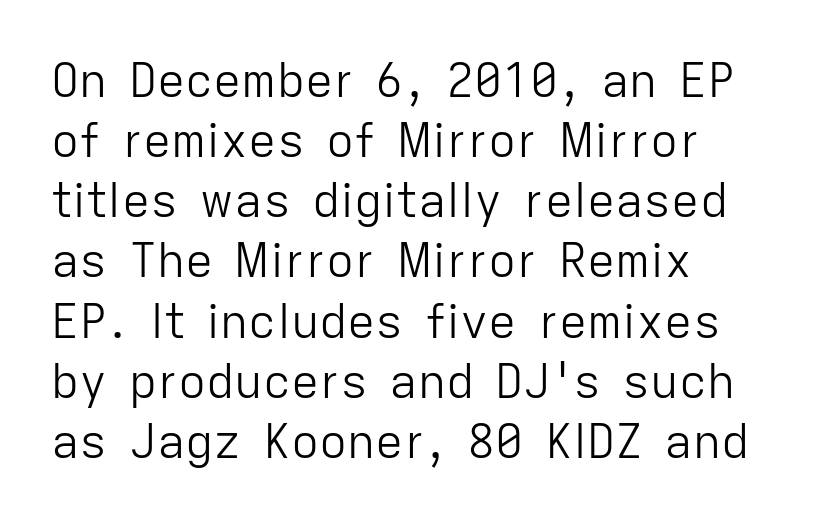
{"serif": "no", "italic": "no", "bold": "no", "weight": "light", "width": "normal", "stroke_contrast": "low", "x_height": "medium", "monospaced": "no", "underline": "no", "align": "left", "line_spacing": "normal", "line_spacing_ratio": 1.28, "letter_spacing": "normal", "letter_spacing_em": 0.0, "glyph_px": 47}
